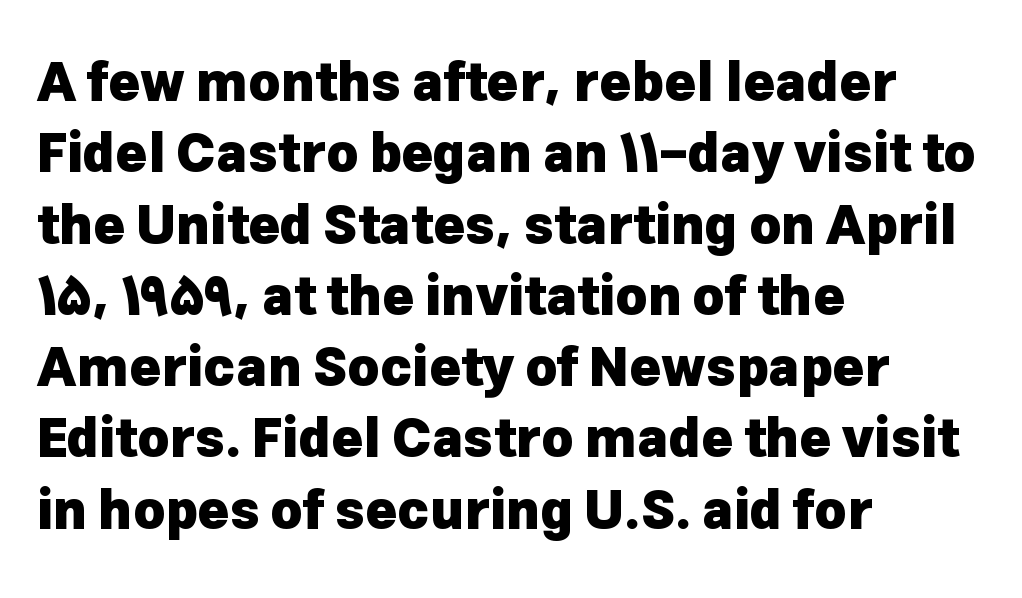
Q: Is the text bold? A: Yes.
Q: Is the text italic (slanted)? A: No, it is upright.
Q: Is the typeface a serif or a sans-serif typeface? A: Sans-serif.
Q: Is the text underlined? A: No.
Q: How is the paragraph aligned? A: Left-aligned.
Q: Is the spacing between letters normal or unusually wide? A: Normal.
Q: Is the spacing between lines tight, normal or loose? A: Normal.
Q: Width (condensed, normal, or wide)? A: Normal.
Q: Stroke contrast? A: Low.
Q: x-height? A: Medium.
Q: Monospaced? A: No.
